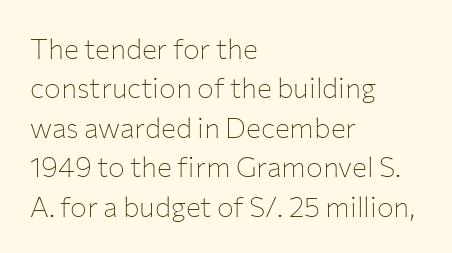
{"serif": "no", "italic": "no", "bold": "no", "weight": "thin", "width": "normal", "stroke_contrast": "low", "x_height": "medium", "monospaced": "no", "underline": "no", "align": "left", "line_spacing": "normal", "line_spacing_ratio": 1.41, "letter_spacing": "normal", "letter_spacing_em": 0.0, "glyph_px": 28}
